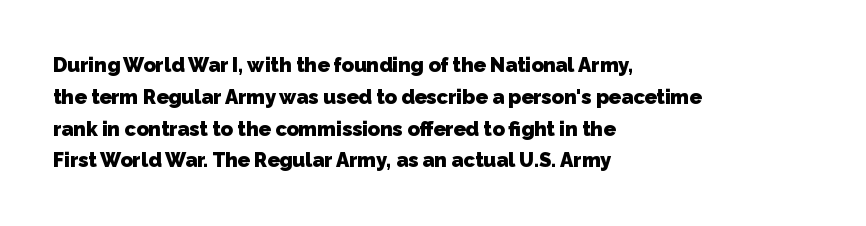
Q: Is the text bold? A: Yes.
Q: Is the text underlined? A: No.
Q: How is the paragraph aligned? A: Left-aligned.
Q: Is the spacing between letters normal or unusually wide? A: Normal.
Q: Is the spacing between lines tight, normal or loose? A: Normal.
